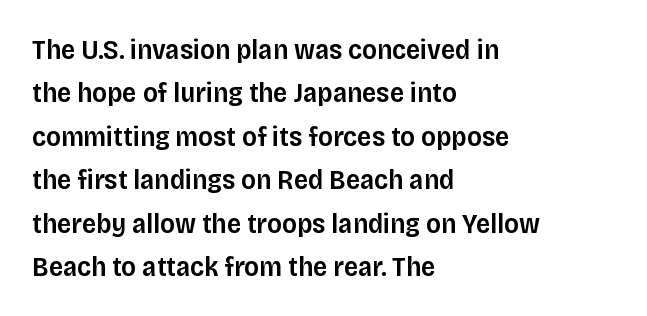
In CSS terms this would be text-align: left. The face used here is proportionally spaced, like ordinary book or web type. Whoever set this chose a conventional vertical rhythm. Descenders hang freely into open space. Examine the stroke ends and you'll find no serifs. The letters stand upright; this is a roman face.
